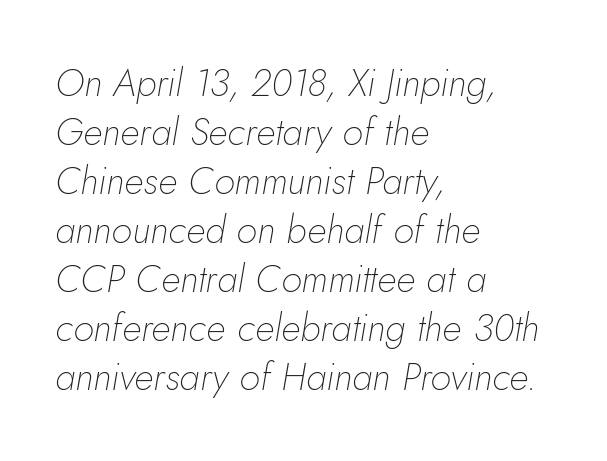
{"italic": "yes", "lean": "right", "slant_degrees": 5, "bold": "no", "weight": "thin", "width": "normal", "stroke_contrast": "low", "x_height": "small", "monospaced": "no", "underline": "no", "align": "left", "line_spacing": "normal", "line_spacing_ratio": 1.29, "letter_spacing": "normal", "letter_spacing_em": 0.0, "glyph_px": 38}
